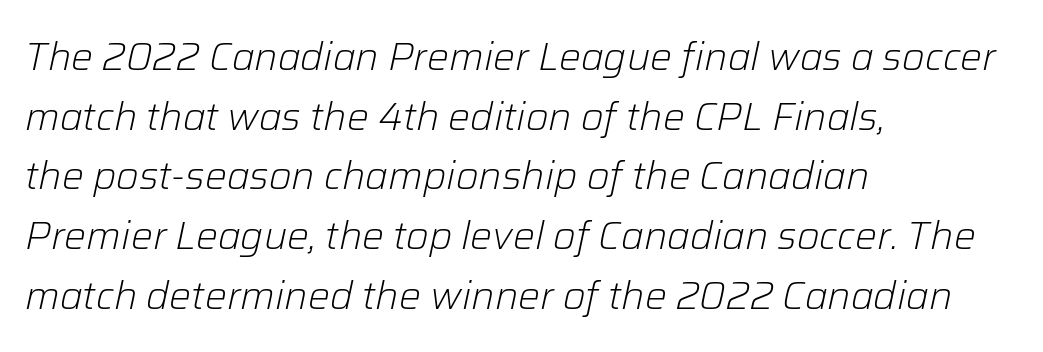
{"italic": "yes", "lean": "right", "slant_degrees": 12, "bold": "no", "weight": "light", "width": "normal", "stroke_contrast": "low", "x_height": "medium", "monospaced": "no", "underline": "no", "align": "left", "line_spacing": "normal", "line_spacing_ratio": 1.53, "letter_spacing": "normal", "letter_spacing_em": 0.0, "glyph_px": 39}
